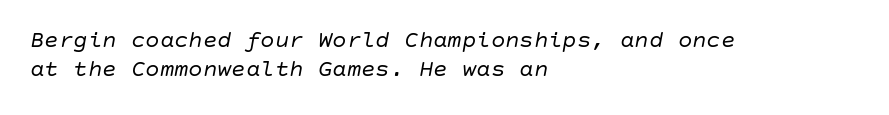
Q: Is the text bold? A: No.
Q: Is the text italic (slanted)? A: Yes, it leans right by about 10 degrees.
Q: Is the text underlined? A: No.
Q: How is the paragraph aligned? A: Left-aligned.
Q: Is the spacing between letters normal or unusually wide? A: Normal.
